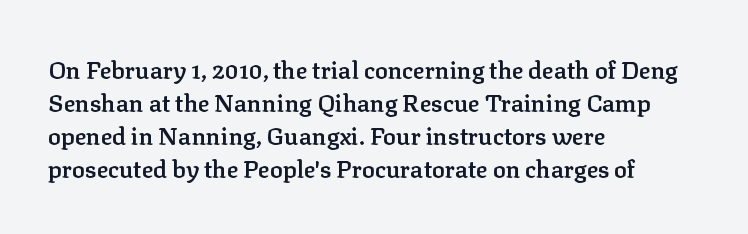
The image shows 24 px text type, upright; set left-aligned, normal line spacing (1.37x), normal letter spacing, not underlined.
